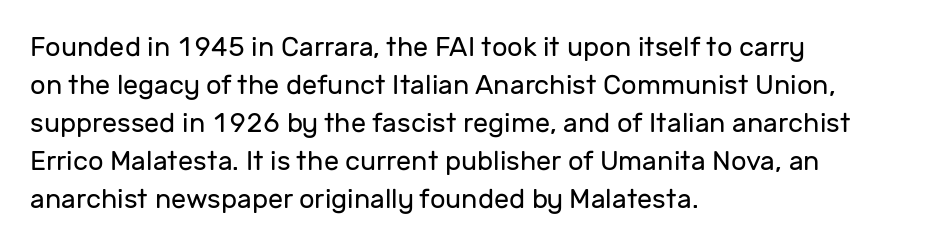
Q: Is the text bold? A: No.
Q: Is the text italic (slanted)? A: No, it is upright.
Q: Is the text underlined? A: No.
Q: How is the paragraph aligned? A: Left-aligned.
Q: Is the spacing between letters normal or unusually wide? A: Normal.
Q: Is the spacing between lines tight, normal or loose? A: Normal.
